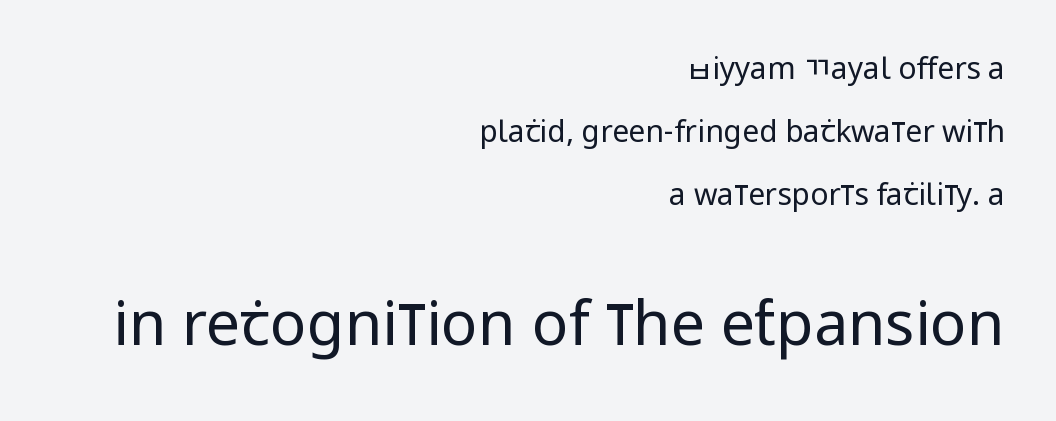
The image shows 61 px regular-weight, condensed sans-serif type, upright; set right-aligned, loose line spacing (2.1x), normal letter spacing, not underlined; the second (bottom) block is 2.03x larger; low stroke contrast and a large x-height.
